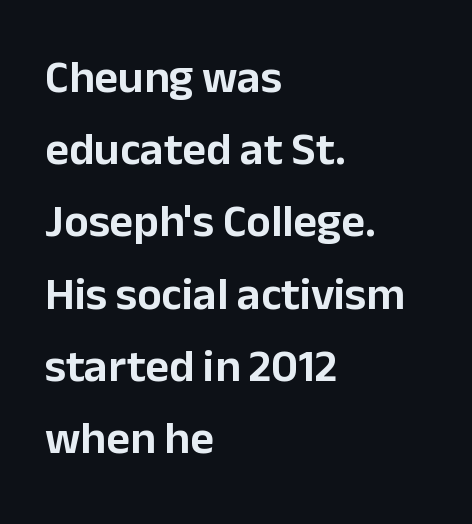
{"serif": "no", "italic": "no", "width": "normal", "stroke_contrast": "low", "x_height": "medium", "monospaced": "no", "underline": "no", "align": "left", "line_spacing": "normal", "line_spacing_ratio": 1.57, "letter_spacing": "normal", "letter_spacing_em": 0.0, "glyph_px": 46}
